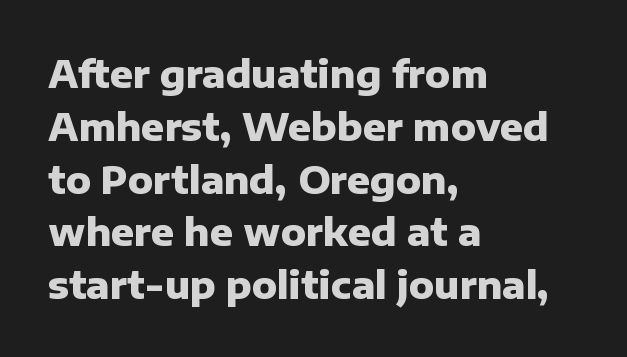
The image shows 38 px heavy sans-serif type, upright; set left-aligned, normal line spacing (1.39x), normal letter spacing, not underlined; low stroke contrast and a medium x-height.
